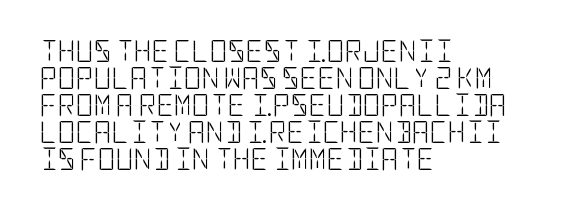
{"italic": "no", "bold": "no", "underline": "no", "align": "left", "line_spacing_ratio": 1.23, "letter_spacing": "normal", "letter_spacing_em": 0.0, "glyph_px": 22}
